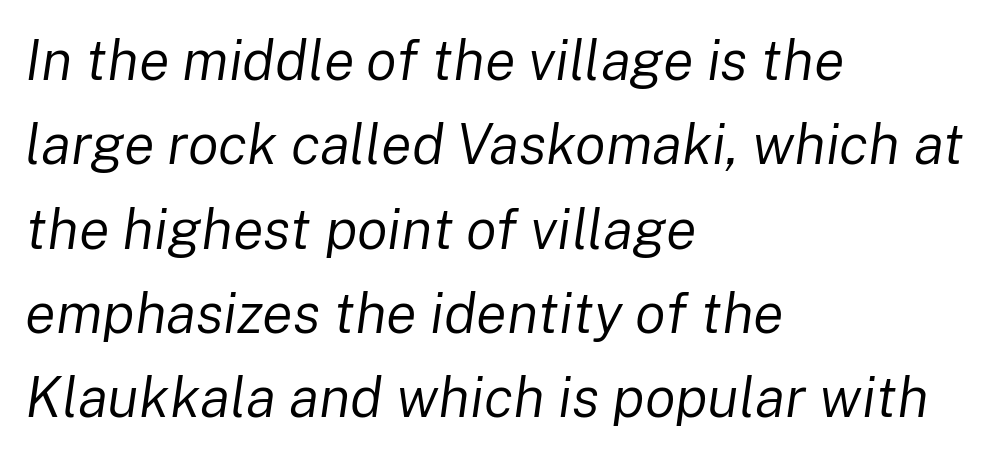
Glance below the letters and you will spot only blank space. The passage is arranged the way most books set body copy — flush left. A typesetter would call this proportional, since set widths differ per character. Each new line begins a customary step beneath the previous one.
